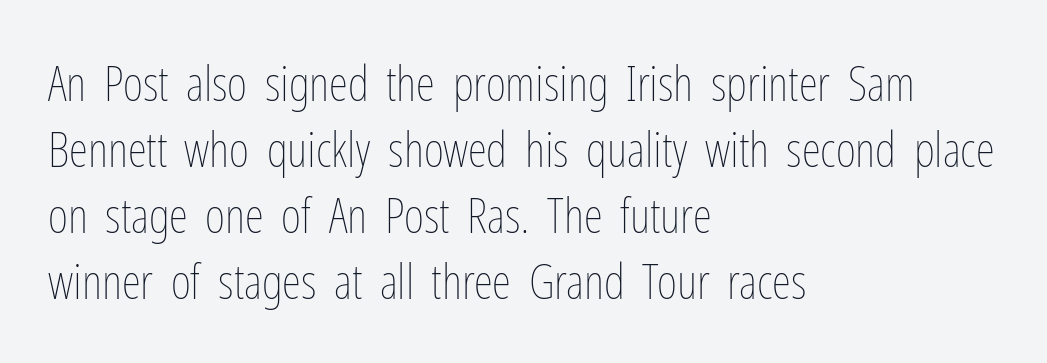
The image shows 49 px thin, condensed type, upright; set left-aligned, normal line spacing (1.35x), normal letter spacing, not underlined; low stroke contrast and a medium x-height.
